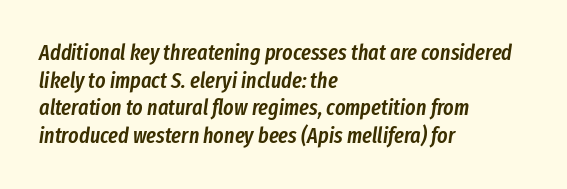
{"italic": "yes", "lean": "right", "slant_degrees": 8, "bold": "semi", "underline": "no", "align": "left", "line_spacing": "normal", "line_spacing_ratio": 1.26, "letter_spacing": "normal", "letter_spacing_em": 0.0, "glyph_px": 22}
